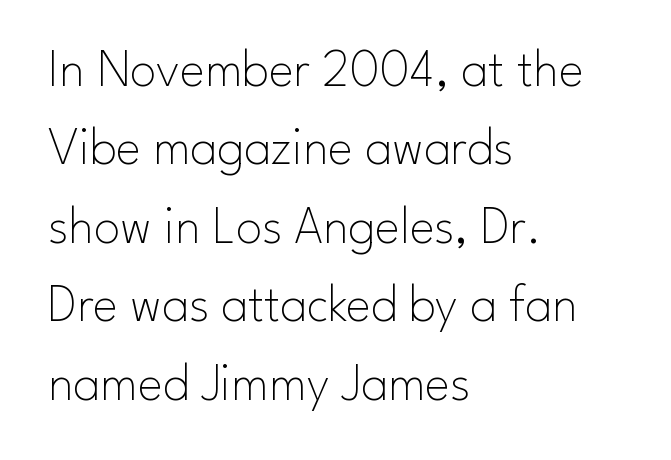
To sum up the face: it is a sans, with no serifs. Does the leading feel generous? No, just average. Ordinary non-slanted type is in use. Does extra space separate the letters? No, they use regular spacing.
